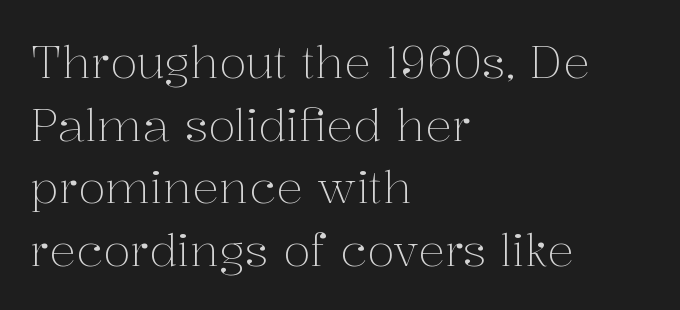
The image shows 45 px light serif type, upright; set left-aligned, normal line spacing (1.39x), normal letter spacing, not underlined; medium stroke contrast and a medium x-height.
